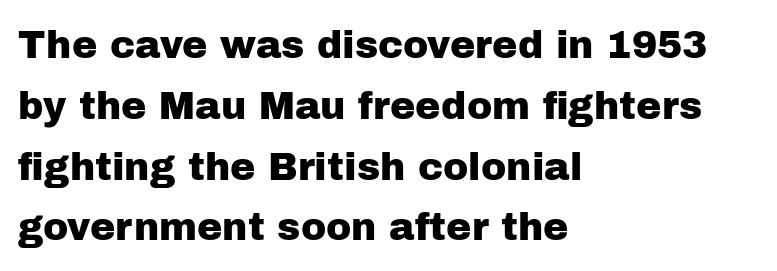
The image shows 38 px sans-serif type, upright; set left-aligned, normal line spacing (1.6x), normal letter spacing, not underlined; low stroke contrast and a medium x-height.
